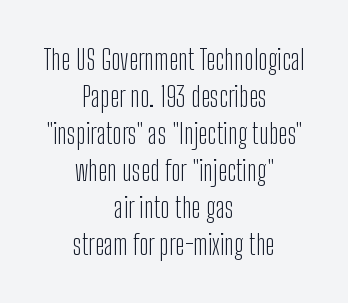
Think standard paragraph weight, or any step lighter than that. Compared with a flush-left layout, this one balances lines on the center instead. Each word holds together tightly as a unit, with standard inter-letter gaps. Do the characters align in a grid? No, the font is proportional. Unlike italic type, these characters show no tilt at all.
